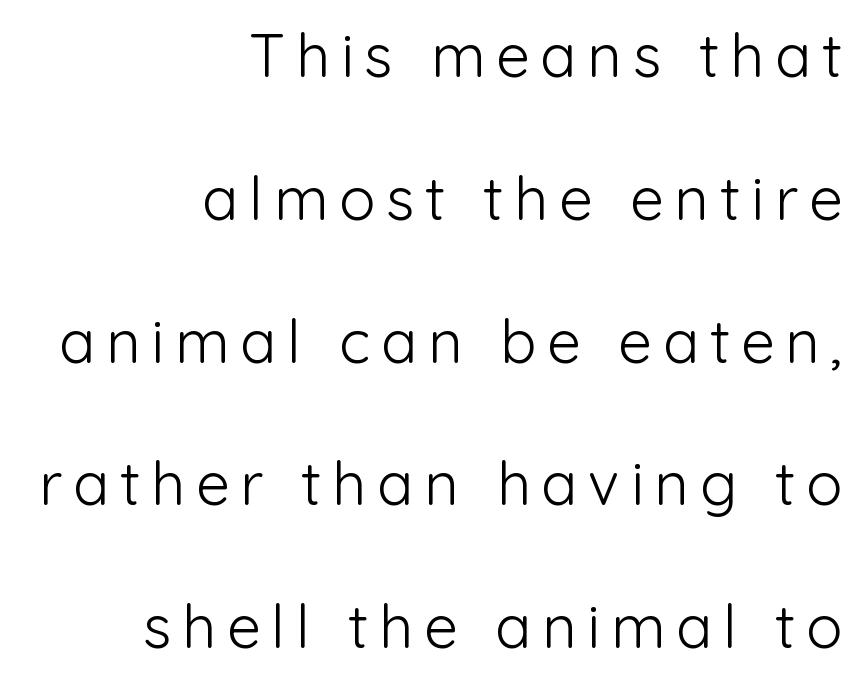
Leftover space on each line is placed entirely before the opening word. This is the regular roman posture of the typeface. You could not count columns in this text — the font is proportionally spaced. Examine the stroke ends and you'll find no serifs. The zone under the glyphs is completely vacant. A light-to-regular cut is what we see here.
